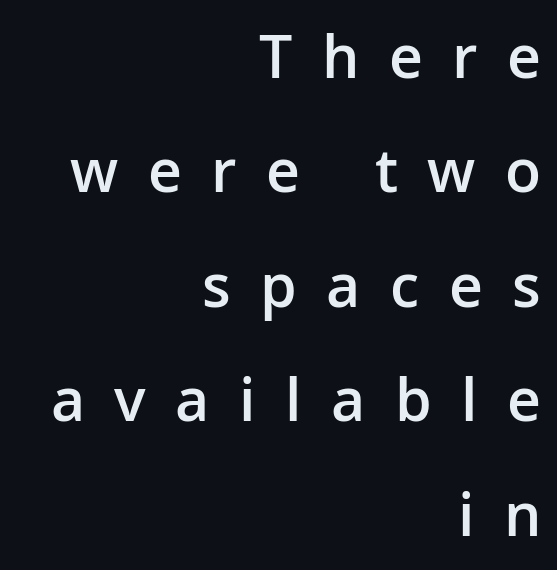
{"serif": "no", "italic": "no", "bold": "semi", "weight": "semibold", "width": "normal", "stroke_contrast": "low", "x_height": "medium", "monospaced": "no", "underline": "no", "align": "right", "line_spacing": "loose", "line_spacing_ratio": 1.94, "letter_spacing": "wide", "letter_spacing_em": 0.5, "glyph_px": 59}
